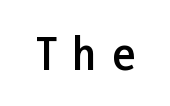
Q: Is the text bold? A: Semi-bold.
Q: Is the text italic (slanted)? A: No, it is upright.
Q: Is the typeface a serif or a sans-serif typeface? A: Sans-serif.
Q: Is the text underlined? A: No.
Q: Is the spacing between letters normal or unusually wide? A: Unusually wide.
Q: Width (condensed, normal, or wide)? A: Normal.
Q: Stroke contrast? A: Low.
Q: x-height? A: Medium.
Q: Monospaced? A: No.
